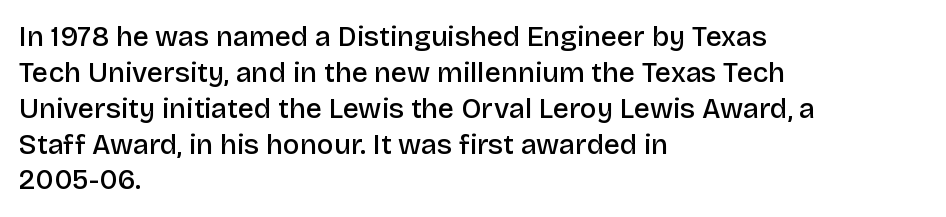
This is the in-between weight designers call semibold or demi. The face used here is rendered with its standard letterfit. Designer's note — italics off, roman on. Underlining? Definitely not there. Nope, no serifs anywhere on these letters.
